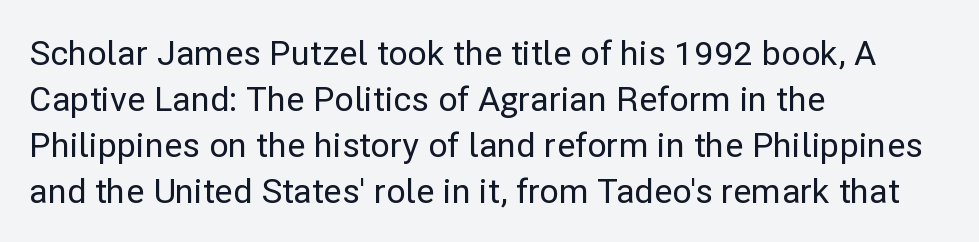
The space between consecutive lines is moderate. What kind of face is this? One without serifs — a sans. Every stem runs plumb, perpendicular to the baseline. Layout note: lines flush left. You could not count columns in this text — the font is proportionally spaced.
